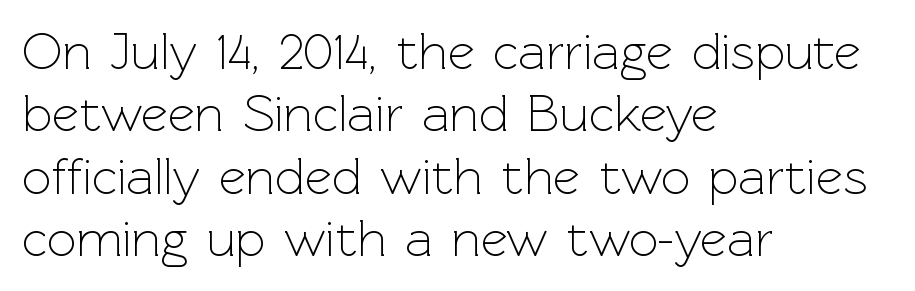
The image shows 52 px light sans-serif type, upright; set left-aligned, line spacing 1.2x, normal letter spacing, not underlined; a medium x-height.
